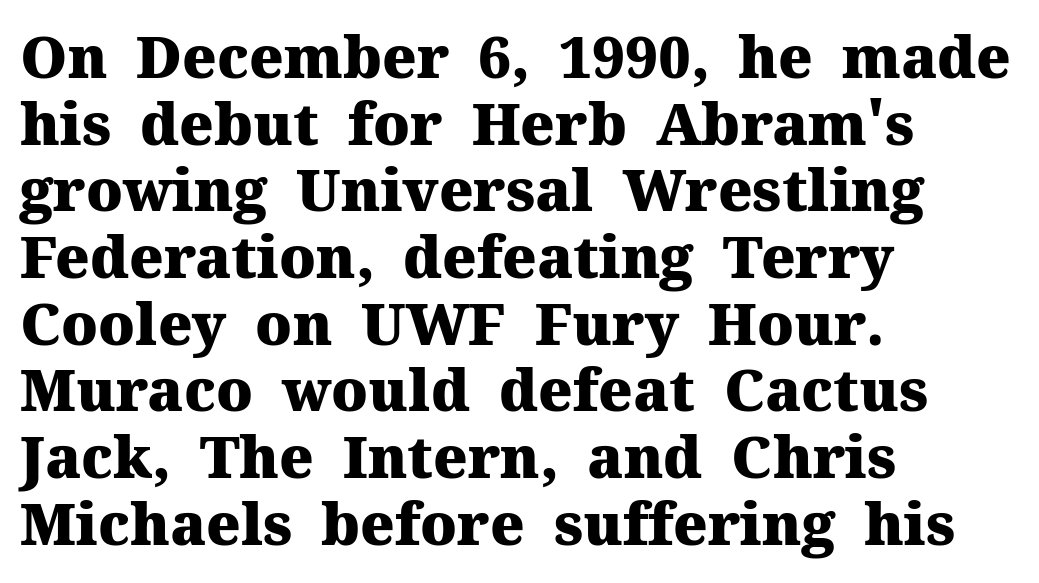
Compared with typical paragraphs, the rows here are closer together. The font is running at its bold setting. You could not count columns in this text — the font is proportionally spaced. Is there any slant? The stems are plumb. I'd call this a serif setting — the letters wear small feet.
